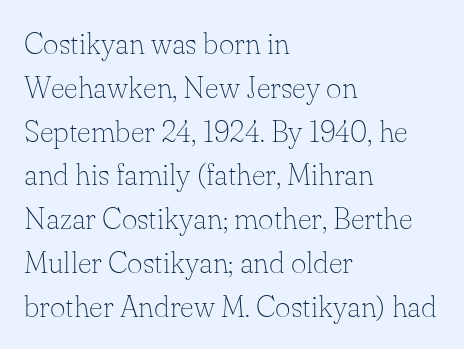
{"serif": "yes", "italic": "no", "bold": "no", "weight": "thin", "width": "normal", "stroke_contrast": "low", "x_height": "small", "monospaced": "no", "underline": "no", "align": "left", "line_spacing": "normal", "line_spacing_ratio": 1.46, "letter_spacing": "normal", "letter_spacing_em": 0.0, "glyph_px": 30}
